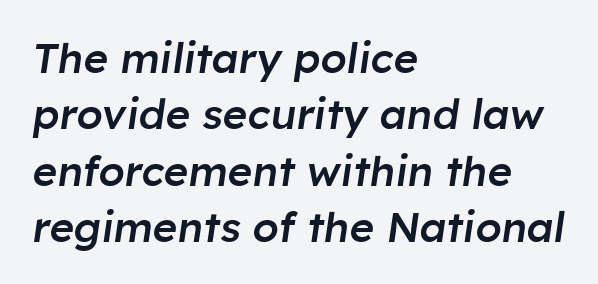
Q: Is the text bold? A: Semi-bold.
Q: Is the text italic (slanted)? A: Yes, it leans right by about 8 degrees.
Q: Is the text underlined? A: No.
Q: How is the paragraph aligned? A: Left-aligned.
Q: Is the spacing between letters normal or unusually wide? A: Normal.
Q: Is the spacing between lines tight, normal or loose? A: Normal.
Q: Width (condensed, normal, or wide)? A: Normal.
Q: Stroke contrast? A: Low.
Q: x-height? A: Medium.
Q: Monospaced? A: No.
